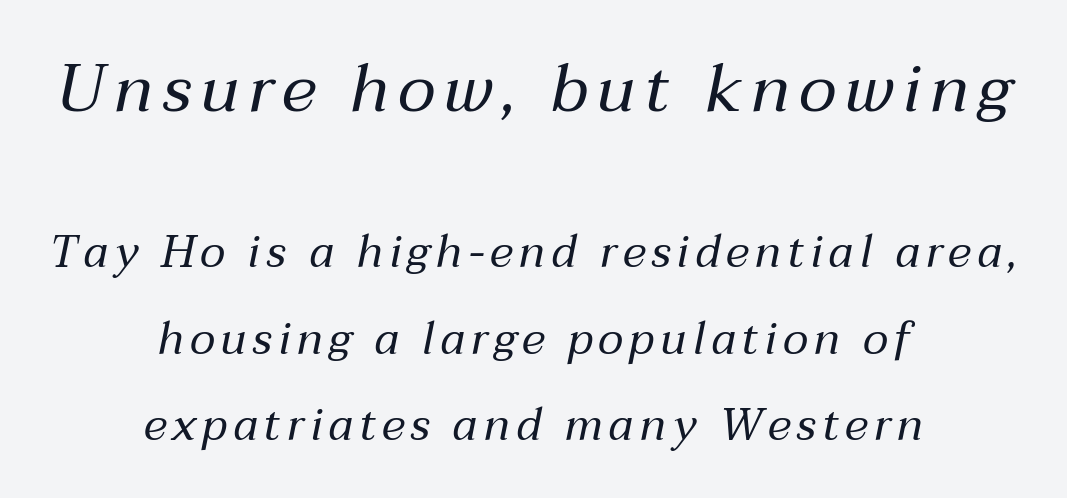
Q: Is the text bold? A: No.
Q: Is the text italic (slanted)? A: Yes, it leans right by about 12 degrees.
Q: Is the text underlined? A: No.
Q: How is the paragraph aligned? A: Centered.
Q: Is the spacing between lines tight, normal or loose? A: Loose.
Q: Which block of text is set in a larger size, the first (top) or the second (bottom)? A: The first (top) one.
Q: Width (condensed, normal, or wide)? A: Normal.
Q: Stroke contrast? A: Medium.
Q: x-height? A: Medium.
Q: Monospaced? A: No.
